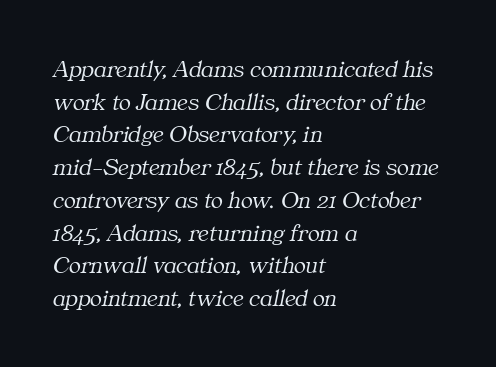
{"italic": "yes", "lean": "right", "slant_degrees": 11, "bold": "no", "underline": "no", "align": "left", "line_spacing": "normal", "line_spacing_ratio": 1.31, "letter_spacing": "normal", "letter_spacing_em": 0.0, "glyph_px": 25}
